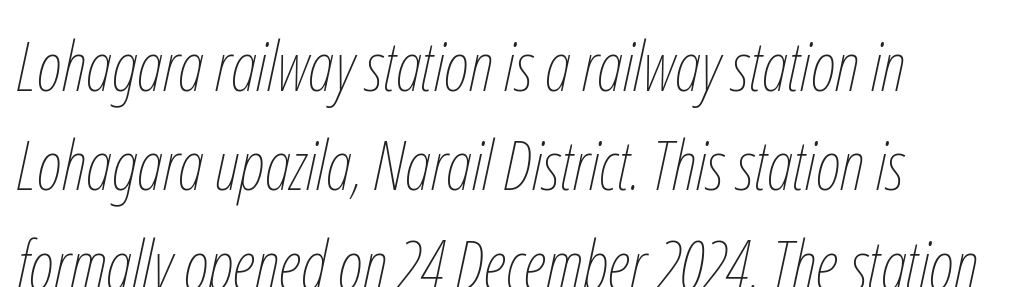
The font's italic variant was chosen for this text. Ink coverage per letter is moderate at most. Which margin do the lines hug? The left one — the right edge is uneven. Tracking here is standard; glyphs follow each other at the usual distance. The leading is moderate, giving the passage an even texture. Any mark beneath the type? The region is blank.
